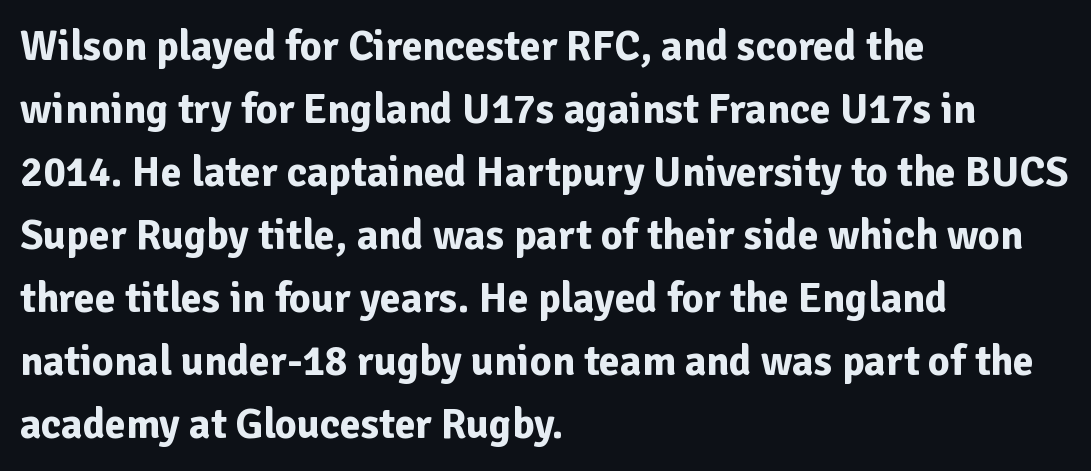
The image shows 42 px bold sans-serif type, upright; set left-aligned, normal line spacing (1.5x), normal letter spacing, not underlined; low stroke contrast and a medium x-height.
